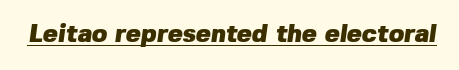
The tracking reads as untouched default to a designer's eye. Students, this is bold: see how much ink each stroke carries. Emphasis is given by a line drawn under the lettering.
